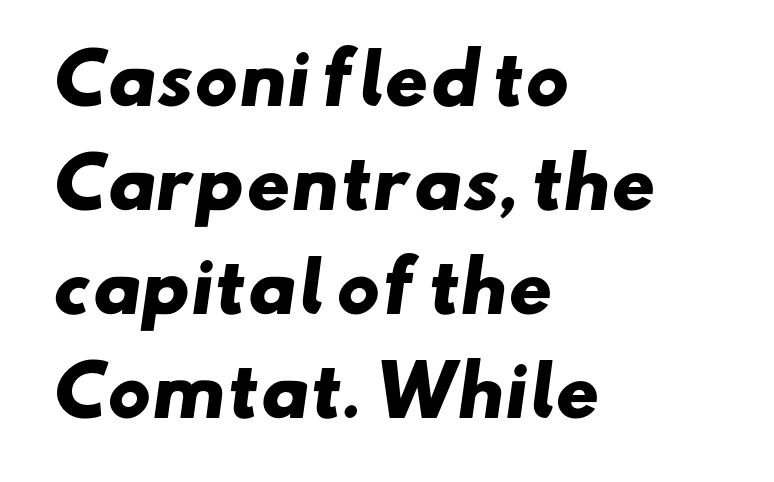
No extra tracking has been applied to these lines. The baseline area is clear. To sum up the face: it is a sans, with no serifs. Horizontal alignment here is leftward, the default for most running prose. The block of text has a typical density, with ordinary space between rows.
